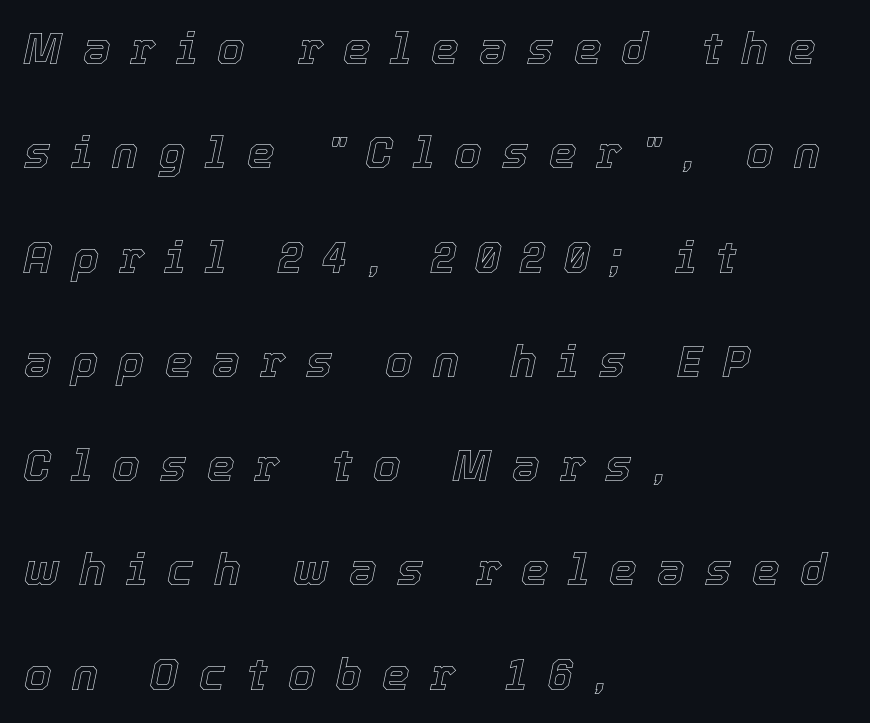
The image shows 44 px text type, italic (leaning right); set left-aligned, loose line spacing (2.37x), unusually wide letter spacing (+0.46 em), not underlined; a medium x-height.
